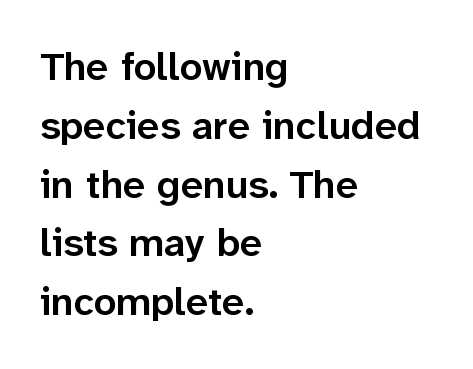
The image shows 40 px semibold sans-serif type, upright; set left-aligned, normal line spacing (1.47x), normal letter spacing, not underlined; low stroke contrast and a medium x-height.
